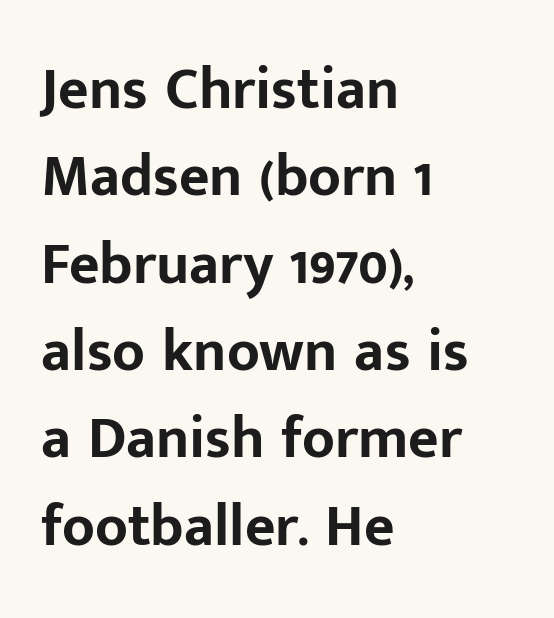
The type is set solid horizontally, with unmodified tracking. The baseline area is clear. Vertical spacing — default. You could not count columns in this text — the font is proportionally spaced. In terms of posture, this sample is upright. Is this a sans? Yes — the strokes have no serifs.
